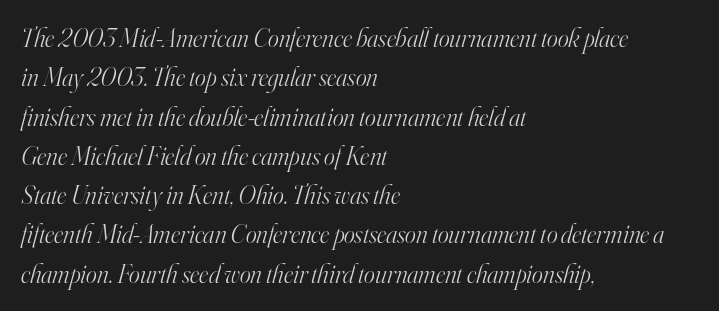
The image shows 26 px text type, italic (leaning right); set left-aligned, normal line spacing (1.51x), normal letter spacing, not underlined.
